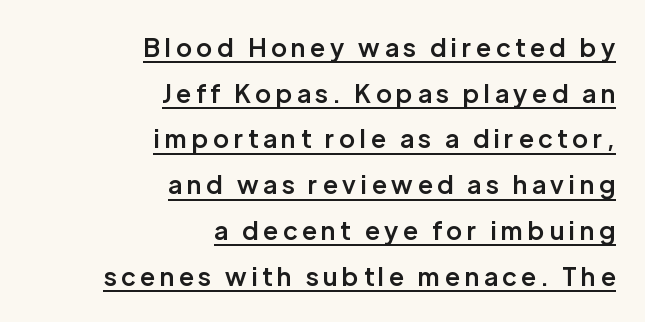
The image shows 25 px text type, upright; set right-aligned, line spacing 1.83x, unusually wide letter spacing (+0.2 em), underlined.
